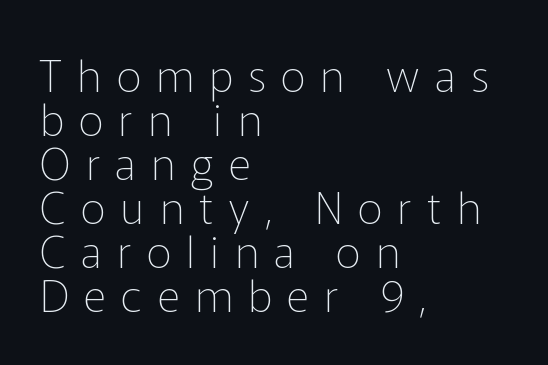
The image shows 44 px thin sans-serif type, upright; set left-aligned, tight line spacing (1.0x), unusually wide letter spacing (+0.35 em), not underlined; low stroke contrast and a medium x-height.
